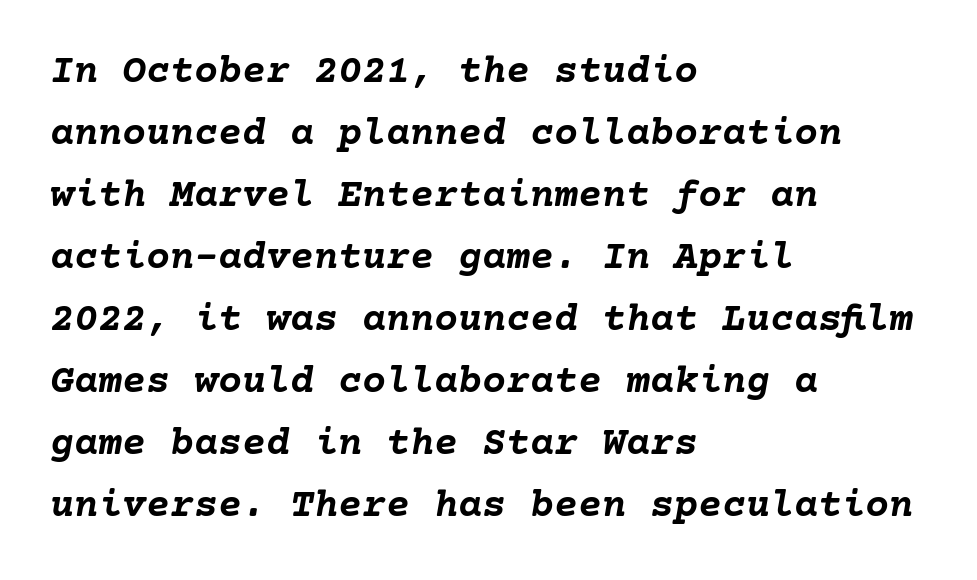
Q: Is the text bold? A: Yes.
Q: Is the text italic (slanted)? A: Yes, it leans right by about 10 degrees.
Q: Is the text underlined? A: No.
Q: How is the paragraph aligned? A: Left-aligned.
Q: Is the spacing between letters normal or unusually wide? A: Normal.
Q: Is the spacing between lines tight, normal or loose? A: Normal.
Q: Width (condensed, normal, or wide)? A: Normal.
Q: Stroke contrast? A: Low.
Q: x-height? A: Medium.
